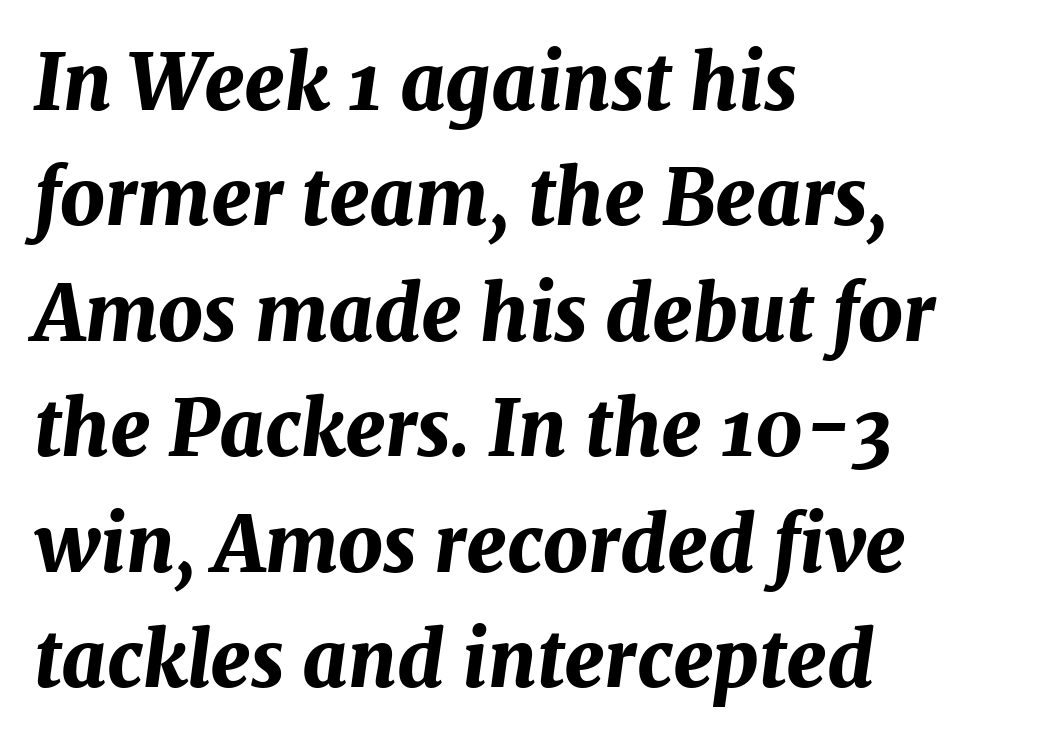
Q: Is the text bold? A: Yes.
Q: Is the text italic (slanted)? A: Yes, it leans right by about 7 degrees.
Q: Is the text underlined? A: No.
Q: How is the paragraph aligned? A: Left-aligned.
Q: Is the spacing between letters normal or unusually wide? A: Normal.
Q: Is the spacing between lines tight, normal or loose? A: Normal.
Q: Width (condensed, normal, or wide)? A: Normal.
Q: Stroke contrast? A: Medium.
Q: x-height? A: Medium.
Q: Monospaced? A: No.
